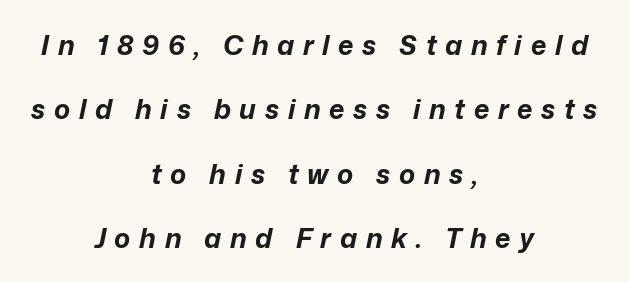
Q: Is the text bold? A: Yes.
Q: Is the text italic (slanted)? A: Yes, it leans right by about 12 degrees.
Q: Is the text underlined? A: No.
Q: How is the paragraph aligned? A: Centered.
Q: Is the spacing between letters normal or unusually wide? A: Unusually wide.
Q: Is the spacing between lines tight, normal or loose? A: Loose.
